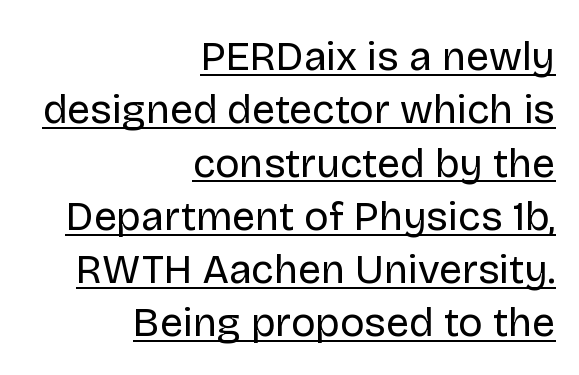
The image shows 41 px regular-weight sans-serif type, upright; set right-aligned, normal line spacing (1.3x), normal letter spacing, underlined; low stroke contrast and a large x-height.
